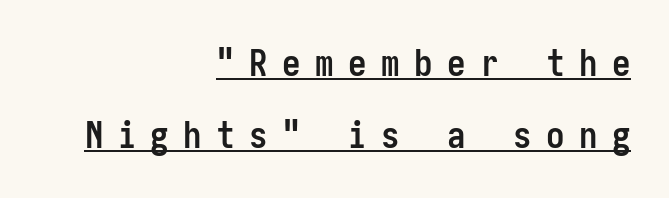
Q: Is the text bold? A: Yes.
Q: Is the text italic (slanted)? A: No, it is upright.
Q: Is the typeface a serif or a sans-serif typeface? A: Sans-serif.
Q: Is the text underlined? A: Yes.
Q: How is the paragraph aligned? A: Right-aligned.
Q: Is the spacing between letters normal or unusually wide? A: Unusually wide.
Q: Is the spacing between lines tight, normal or loose? A: Loose.
Q: Width (condensed, normal, or wide)? A: Condensed.
Q: Stroke contrast? A: Low.
Q: x-height? A: Medium.
